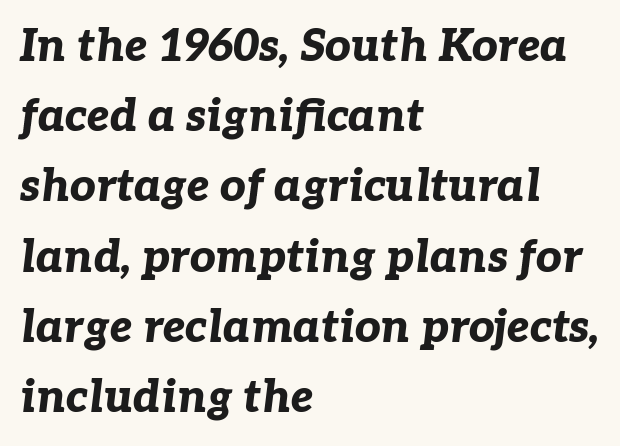
Compared with typical body copy, the letter spacing here is the same. Look at the stroke-to-counter ratio: heavy, a bold. Glance below the letters and you will spot only blank space. The letters are slanted; this is an italic face. Casual observation: everything's shoved over to the left.
